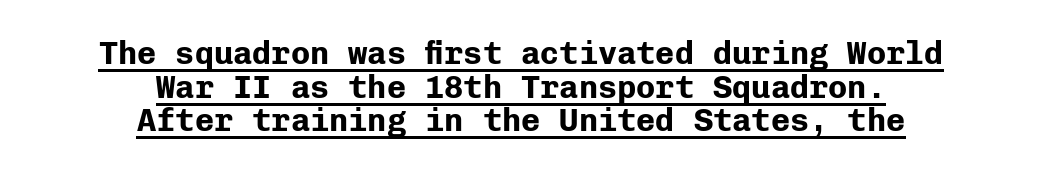
Q: Is the text bold? A: Yes.
Q: Is the text italic (slanted)? A: No, it is upright.
Q: Is the typeface a serif or a sans-serif typeface? A: Sans-serif.
Q: Is the text underlined? A: Yes.
Q: How is the paragraph aligned? A: Centered.
Q: Is the spacing between letters normal or unusually wide? A: Normal.
Q: Is the spacing between lines tight, normal or loose? A: Tight.
Q: Width (condensed, normal, or wide)? A: Normal.
Q: Stroke contrast? A: Low.
Q: x-height? A: Medium.
Q: Monospaced? A: Yes.
